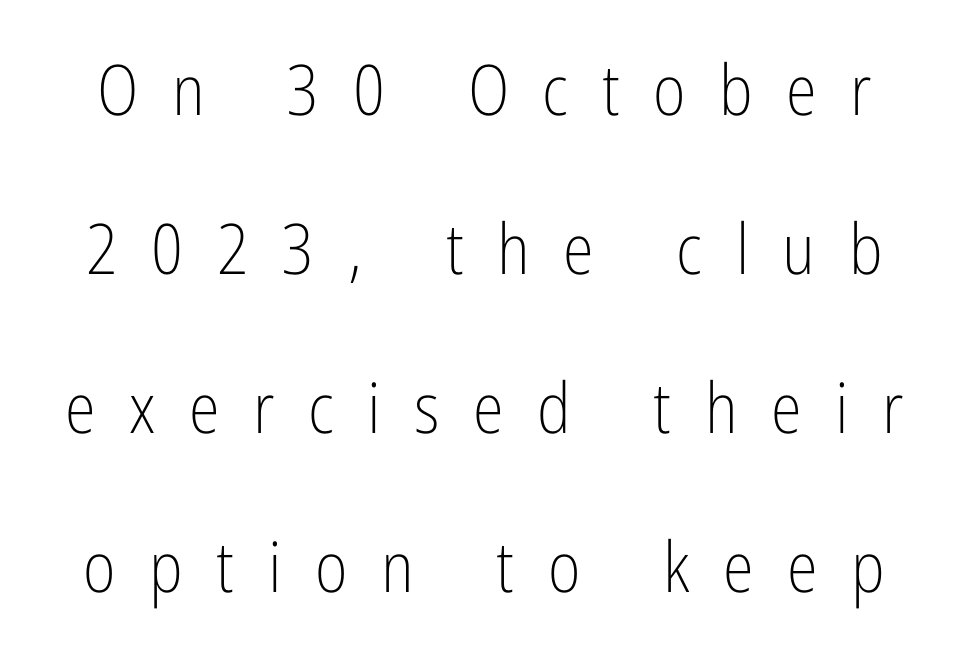
The image shows 70 px light, condensed sans-serif type, upright; set loose line spacing (2.27x), unusually wide letter spacing (+0.48 em), not underlined; low stroke contrast and a medium x-height.
